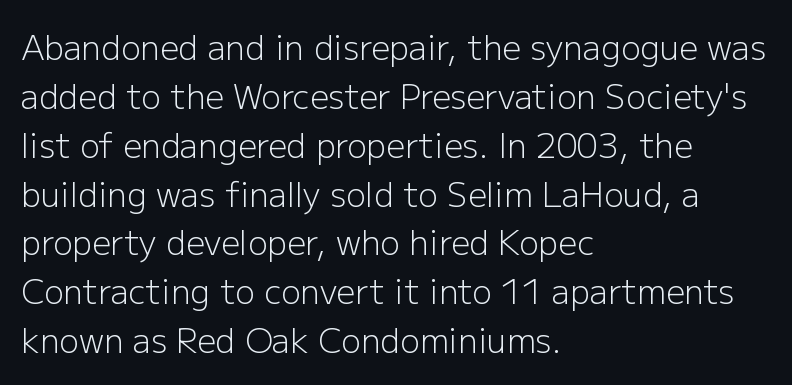
This sample is left-justified, so line endings fall wherever the words run out. Each stroke keeps to a modest, everyday thickness or less. Any mark beneath the type? The region is blank. You could not count columns in this text — the font is proportionally spaced.
